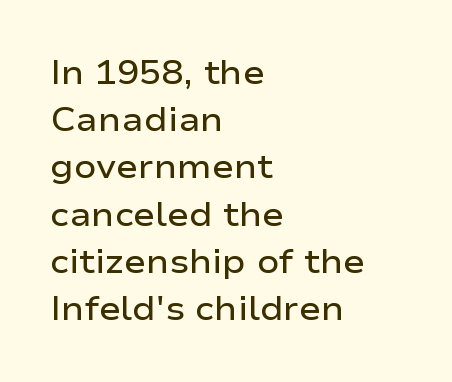
The image shows 33 px semibold, wide sans-serif type, upright; set left-aligned, normal line spacing (1.43x), normal letter spacing, not underlined; low stroke contrast and a medium x-height.
